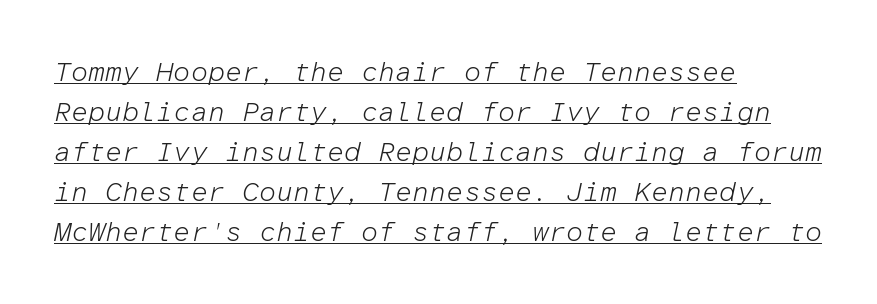
{"italic": "yes", "lean": "right", "slant_degrees": 12, "bold": "no", "underline": "yes", "align": "left", "line_spacing": "normal", "line_spacing_ratio": 1.48, "letter_spacing": "normal", "letter_spacing_em": 0.0, "glyph_px": 27}
